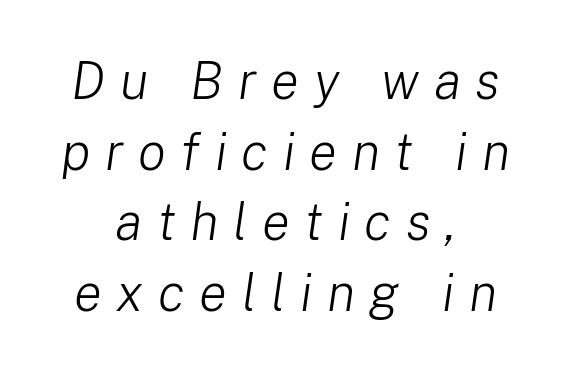
Horizontally, the lines are justified to the midpoint only. Here the glyphs are tracked loosely, breaking word shapes into spaced letters. Has an underline been added? It has not. Caption: face not bold, strokes unweighted. The rendering uses natural spacing where letterforms have individual widths.
